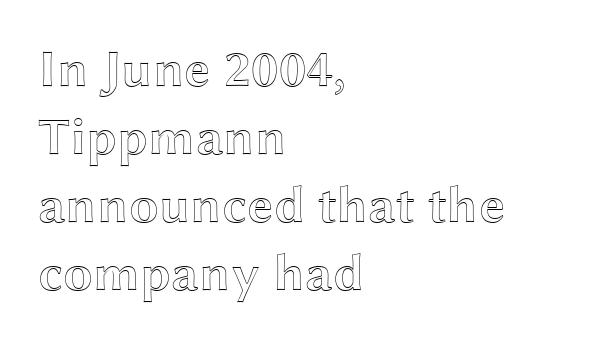
Q: Is the text italic (slanted)? A: No, it is upright.
Q: Is the text underlined? A: No.
Q: How is the paragraph aligned? A: Left-aligned.
Q: Is the spacing between letters normal or unusually wide? A: Normal.
Q: Is the spacing between lines tight, normal or loose? A: Normal.
Q: Width (condensed, normal, or wide)? A: Wide.
Q: x-height? A: Medium.
Q: Monospaced? A: No.
